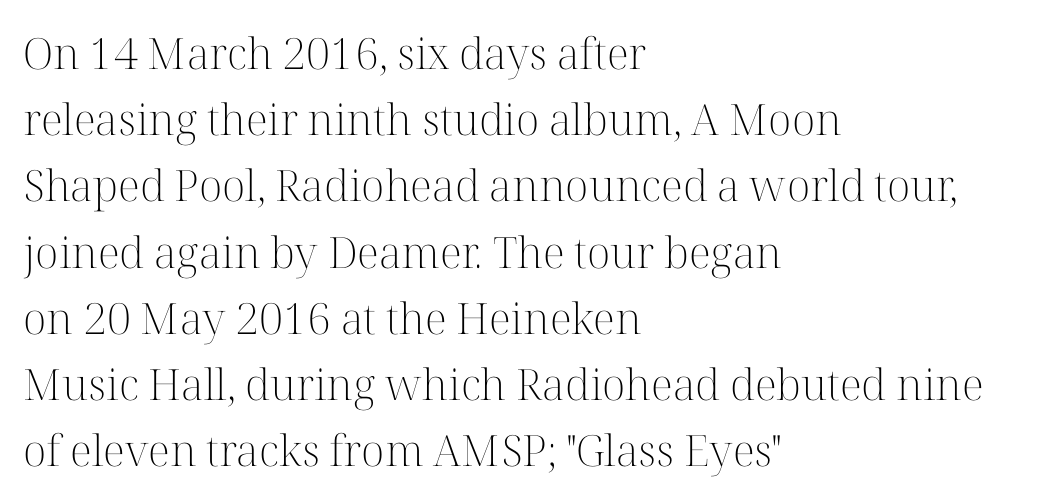
{"serif": "yes", "italic": "no", "bold": "no", "weight": "light", "width": "normal", "stroke_contrast": "high", "x_height": "medium", "monospaced": "no", "underline": "no", "align": "left", "line_spacing": "normal", "line_spacing_ratio": 1.54, "letter_spacing": "normal", "letter_spacing_em": 0.0, "glyph_px": 43}
